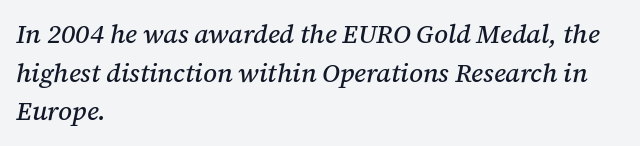
{"italic": "yes", "lean": "right", "slant_degrees": 12, "underline": "no", "align": "left", "line_spacing": "normal", "line_spacing_ratio": 1.49, "letter_spacing": "normal", "letter_spacing_em": 0.0, "glyph_px": 26}
